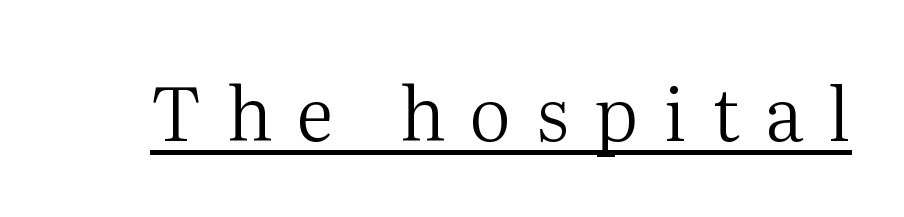
Q: Is the text bold? A: No.
Q: Is the text italic (slanted)? A: No, it is upright.
Q: Is the typeface a serif or a sans-serif typeface? A: Serif.
Q: Is the text underlined? A: Yes.
Q: Is the spacing between letters normal or unusually wide? A: Unusually wide.
Q: Width (condensed, normal, or wide)? A: Normal.
Q: Stroke contrast? A: Medium.
Q: x-height? A: Medium.
Q: Monospaced? A: No.
